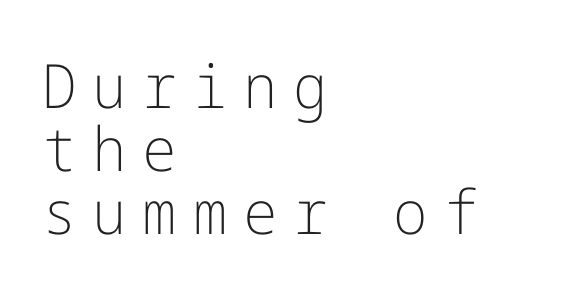
Q: Is the text bold? A: No.
Q: Is the text italic (slanted)? A: No, it is upright.
Q: Is the typeface a serif or a sans-serif typeface? A: Sans-serif.
Q: Is the text underlined? A: No.
Q: How is the paragraph aligned? A: Left-aligned.
Q: Is the spacing between letters normal or unusually wide? A: Unusually wide.
Q: Is the spacing between lines tight, normal or loose? A: Tight.
Q: Width (condensed, normal, or wide)? A: Normal.
Q: Stroke contrast? A: Low.
Q: x-height? A: Medium.
